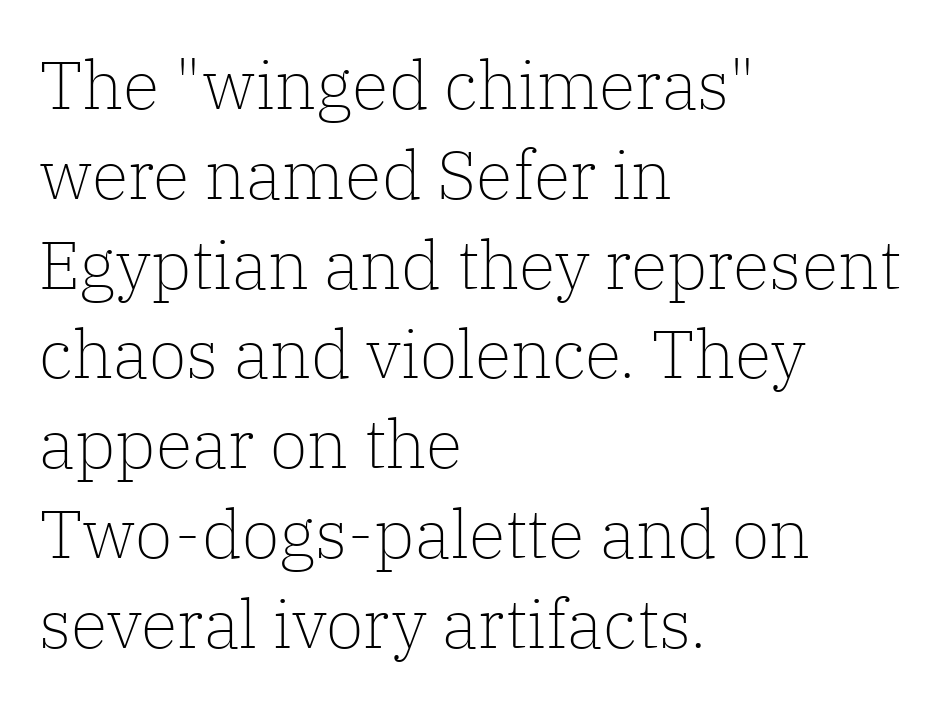
{"serif": "yes", "italic": "no", "bold": "no", "weight": "light", "width": "normal", "stroke_contrast": "low", "x_height": "medium", "monospaced": "no", "underline": "no", "align": "left", "line_spacing": "normal", "line_spacing_ratio": 1.32, "letter_spacing": "normal", "letter_spacing_em": 0.0, "glyph_px": 68}
